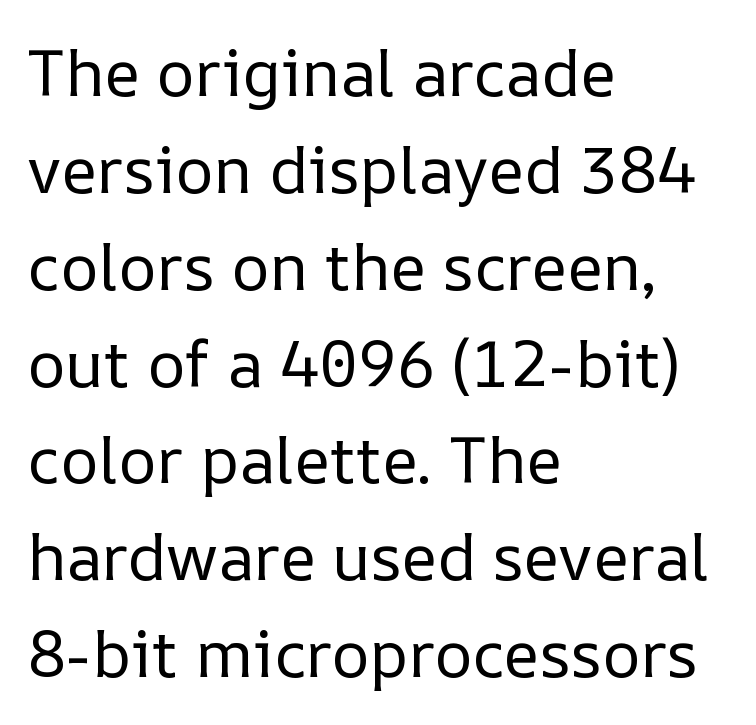
Q: Is the text bold? A: No.
Q: Is the text italic (slanted)? A: No, it is upright.
Q: Is the text underlined? A: No.
Q: How is the paragraph aligned? A: Left-aligned.
Q: Is the spacing between letters normal or unusually wide? A: Normal.
Q: Is the spacing between lines tight, normal or loose? A: Normal.
Q: Width (condensed, normal, or wide)? A: Normal.
Q: Stroke contrast? A: Low.
Q: x-height? A: Medium.
Q: Monospaced? A: No.
